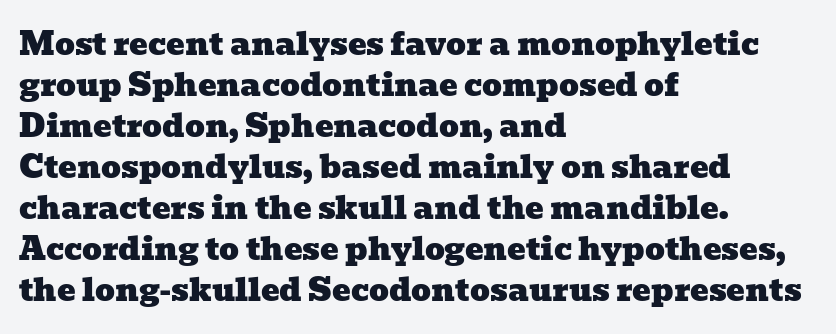
The image shows 31 px wide serif type; set left-aligned, normal line spacing (1.32x), normal letter spacing, not underlined; low stroke contrast and a medium x-height.
